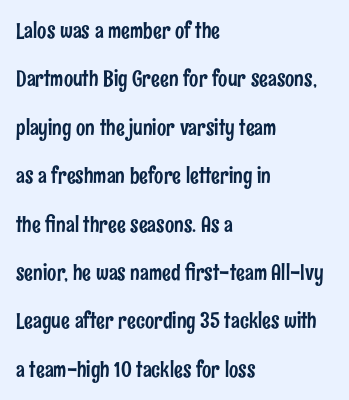
Between one letter and the next there's only the usual sliver of space. Each row of text sits above clean, open space. Every row of glyphs begins at an identical x-position on the left. Each new line begins a long way beneath the previous one.
